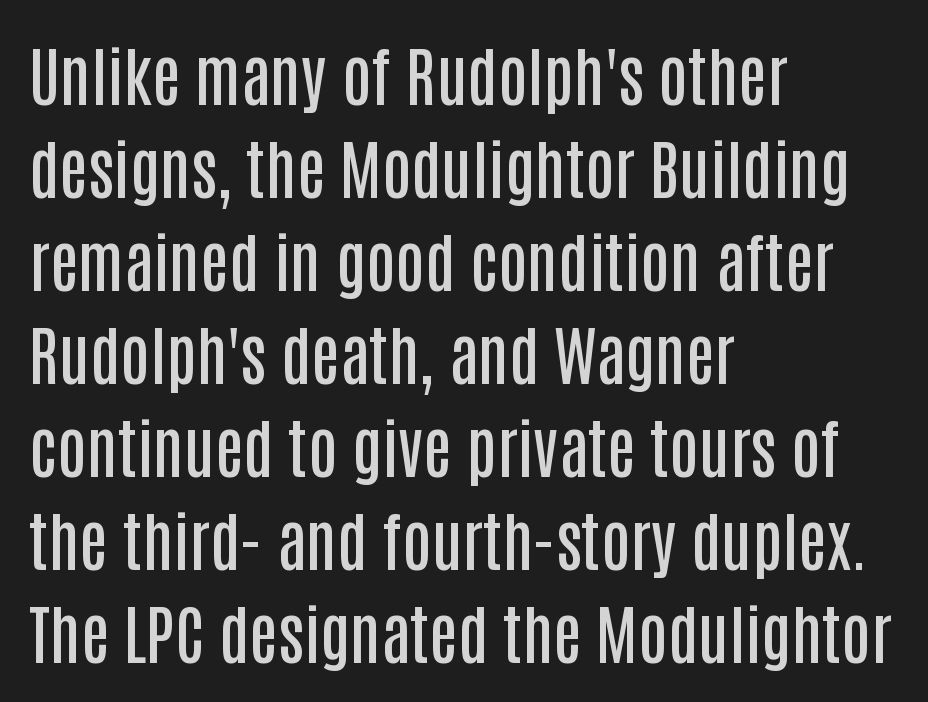
Q: Is the text bold? A: Semi-bold.
Q: Is the text italic (slanted)? A: No, it is upright.
Q: Is the typeface a serif or a sans-serif typeface? A: Sans-serif.
Q: Is the text underlined? A: No.
Q: How is the paragraph aligned? A: Left-aligned.
Q: Is the spacing between letters normal or unusually wide? A: Normal.
Q: Is the spacing between lines tight, normal or loose? A: Normal.
Q: Width (condensed, normal, or wide)? A: Condensed.
Q: Stroke contrast? A: Low.
Q: x-height? A: Large.
Q: Monospaced? A: No.
